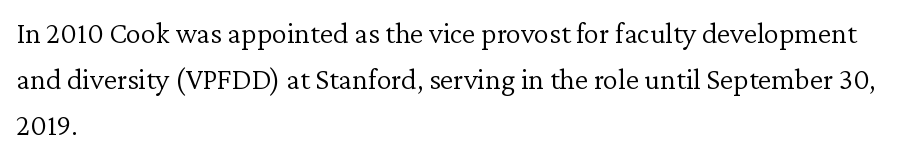
Q: Is the text bold? A: No.
Q: Is the text italic (slanted)? A: No, it is upright.
Q: Is the typeface a serif or a sans-serif typeface? A: Serif.
Q: Is the text underlined? A: No.
Q: How is the paragraph aligned? A: Left-aligned.
Q: Is the spacing between letters normal or unusually wide? A: Normal.
Q: Is the spacing between lines tight, normal or loose? A: Normal.
Q: Width (condensed, normal, or wide)? A: Normal.
Q: Stroke contrast? A: Low.
Q: x-height? A: Medium.
Q: Monospaced? A: No.
